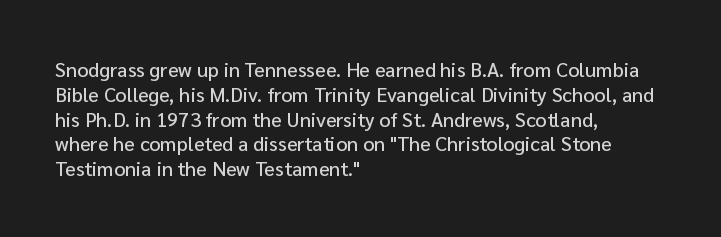
{"italic": "no", "underline": "no", "align": "left", "line_spacing_ratio": 1.24, "letter_spacing": "normal", "letter_spacing_em": 0.0, "glyph_px": 20}
